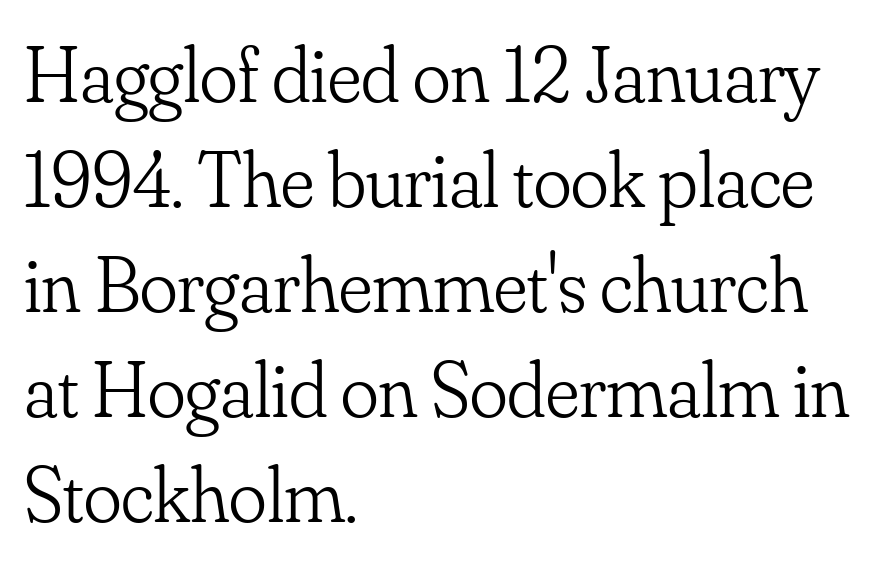
Stems and bowls with no extra thickness — not bold. Reading down the block, your eye returns to a fixed left position each line. Varying glyph widths throughout — classic text-font behaviour. Evenly set lines give the paragraph a standard silhouette. Observe the serifs anchoring each vertical stroke in this sample. Italic? Not at all — the glyphs are vertical.
